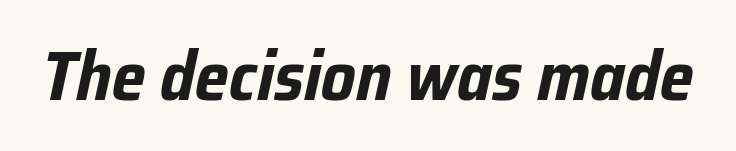
Q: Is the text bold? A: Yes.
Q: Is the text italic (slanted)? A: Yes, it leans right by about 12 degrees.
Q: Is the text underlined? A: No.
Q: Is the spacing between letters normal or unusually wide? A: Normal.
Q: Width (condensed, normal, or wide)? A: Condensed.
Q: Stroke contrast? A: Low.
Q: x-height? A: Medium.
Q: Monospaced? A: No.
